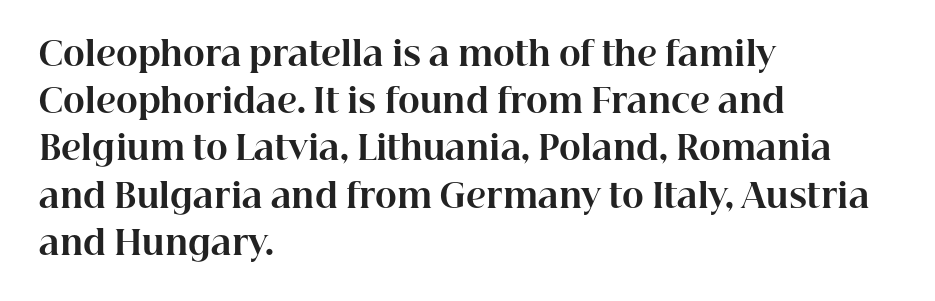
Q: Is the text bold? A: Yes.
Q: Is the text italic (slanted)? A: No, it is upright.
Q: Is the typeface a serif or a sans-serif typeface? A: Serif.
Q: Is the text underlined? A: No.
Q: How is the paragraph aligned? A: Left-aligned.
Q: Is the spacing between letters normal or unusually wide? A: Normal.
Q: Is the spacing between lines tight, normal or loose? A: Normal.
Q: Width (condensed, normal, or wide)? A: Normal.
Q: Stroke contrast? A: High.
Q: x-height? A: Medium.
Q: Monospaced? A: No.
